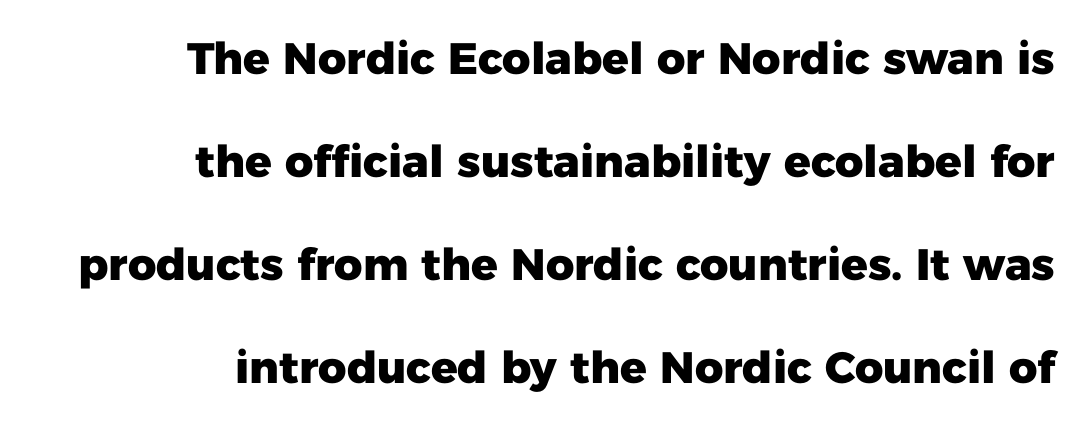
{"serif": "no", "italic": "no", "bold": "yes", "weight": "heavy", "width": "normal", "stroke_contrast": "low", "x_height": "medium", "monospaced": "no", "underline": "no", "align": "right", "line_spacing": "loose", "line_spacing_ratio": 2.34, "letter_spacing": "normal", "letter_spacing_em": 0.0, "glyph_px": 44}
